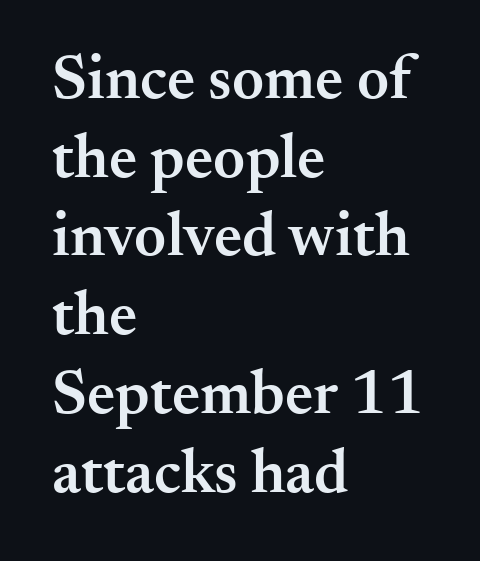
Does the copy run flush right? No — it runs flush left. This sample uses a serif face. Tall strokes in this sample are plumb rather than angled. Proportional: the letters do not fall into vertical columns.
